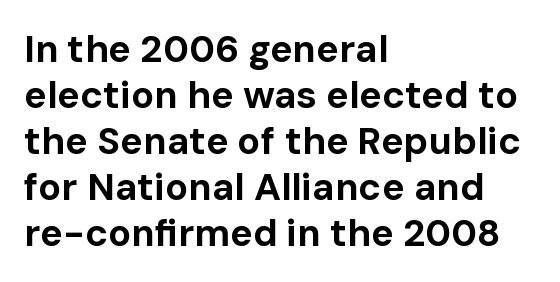
Q: Is the text bold? A: Yes.
Q: Is the text italic (slanted)? A: No, it is upright.
Q: Is the typeface a serif or a sans-serif typeface? A: Sans-serif.
Q: Is the text underlined? A: No.
Q: How is the paragraph aligned? A: Left-aligned.
Q: Is the spacing between letters normal or unusually wide? A: Normal.
Q: Width (condensed, normal, or wide)? A: Normal.
Q: Stroke contrast? A: Low.
Q: x-height? A: Medium.
Q: Monospaced? A: No.
